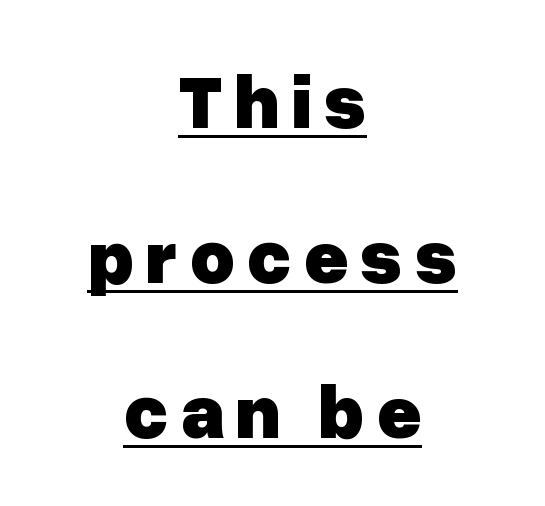
{"serif": "no", "italic": "no", "bold": "yes", "weight": "heavy", "width": "normal", "stroke_contrast": "low", "x_height": "medium", "monospaced": "no", "underline": "yes", "align": "center", "line_spacing": "loose", "line_spacing_ratio": 2.01, "glyph_px": 77}
